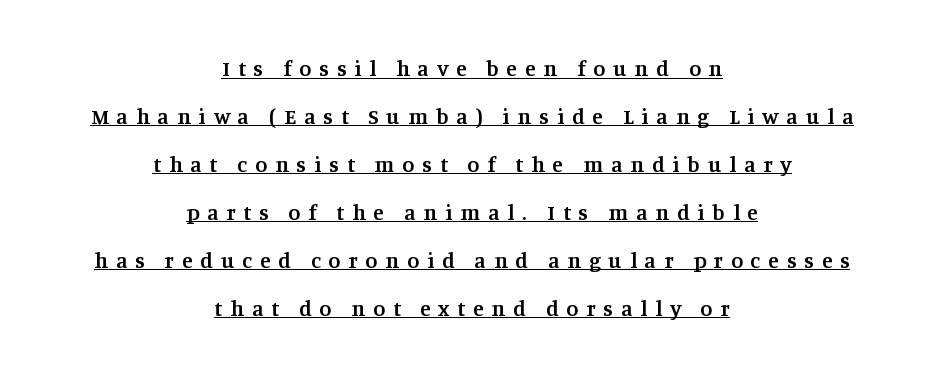
Q: Is the text bold? A: Semi-bold.
Q: Is the text italic (slanted)? A: No, it is upright.
Q: Is the text underlined? A: Yes.
Q: How is the paragraph aligned? A: Centered.
Q: Is the spacing between letters normal or unusually wide? A: Unusually wide.
Q: Is the spacing between lines tight, normal or loose? A: Loose.
